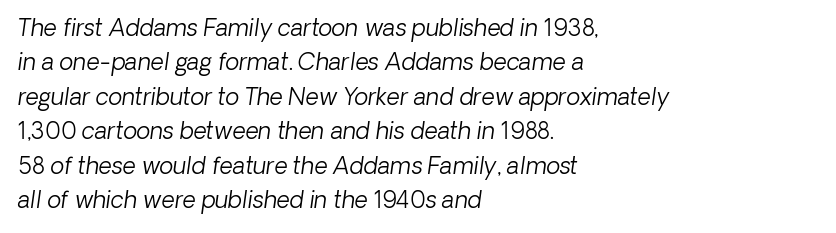
The image shows 23 px text type, italic (leaning right); set left-aligned, normal line spacing (1.5x), normal letter spacing, not underlined.
